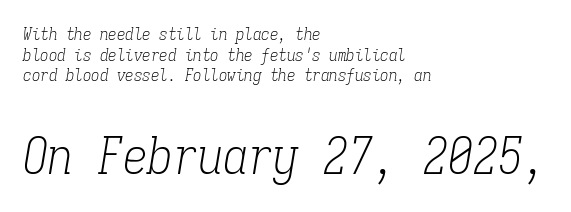
The space beneath each line is pristine and unruled. Compared with typical body copy, the letter spacing here is the same. Posture: slanted. Is this a fixed-width face? Yes — each glyph sits in an identical cell.
